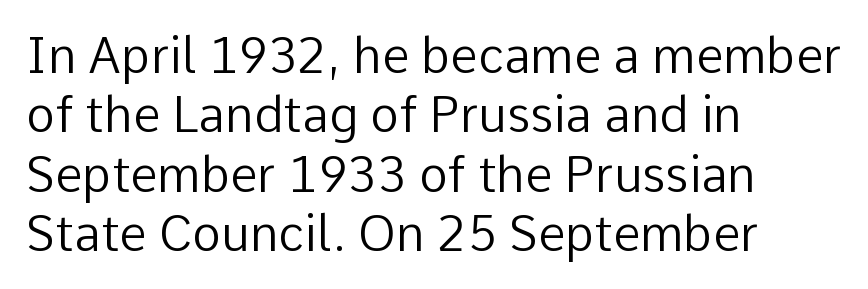
{"serif": "no", "italic": "no", "bold": "no", "weight": "regular", "width": "normal", "stroke_contrast": "low", "x_height": "medium", "monospaced": "no", "underline": "no", "align": "left", "line_spacing_ratio": 1.21, "letter_spacing": "normal", "letter_spacing_em": 0.0, "glyph_px": 49}
